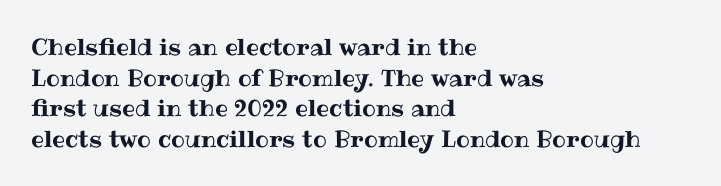
The image shows 23 px text type, upright; set left-aligned, normal line spacing (1.33x), normal letter spacing, not underlined.
